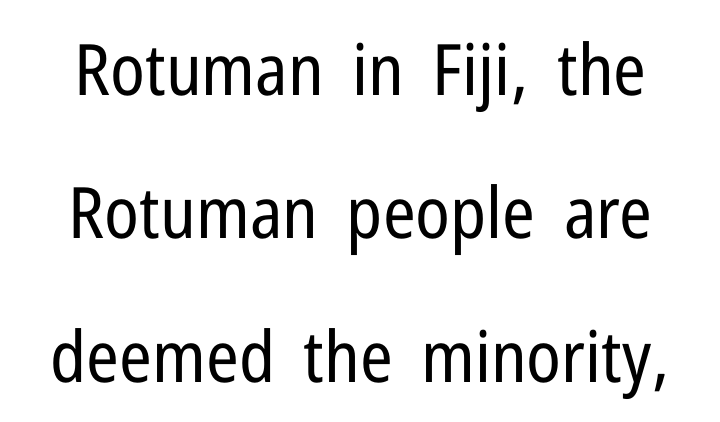
Characters follow at the spacing the type designer built in. The space beneath each line is pristine and unruled. The lettering stays uniformly vertical, giving the passage a roman look. A typesetter would label this face a sans.
